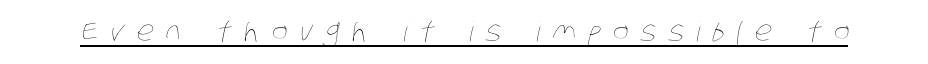
Q: Is the text bold? A: No.
Q: Is the text underlined? A: Yes.
Q: Is the spacing between letters normal or unusually wide? A: Unusually wide.
